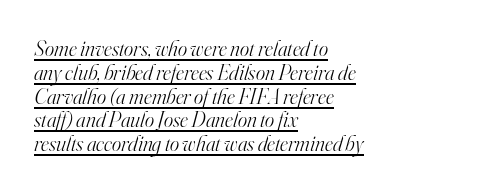
The passage shown stacks its lines with hardly any gap. Compared with typical body copy, the letter spacing here is the same. The sample's only ornament is a line tracing under the words. Italic? Definitely — the glyphs are oblique.
